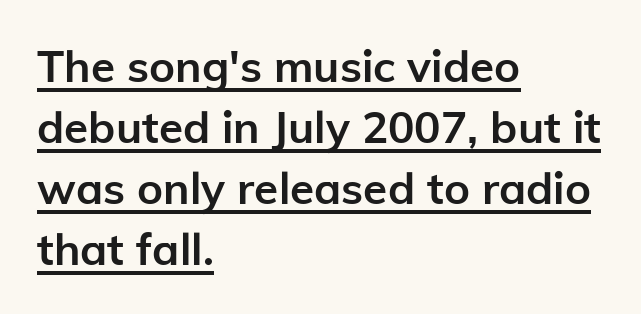
Examine the stroke ends and you'll find no serifs. In terms of leading, this rendering sits right in the middle. A full-strength bold gives these letters their thick strokes. The words here are underlined. You could not count columns in this text — the font is proportionally spaced. The tracking reads as untouched default to a designer's eye.
